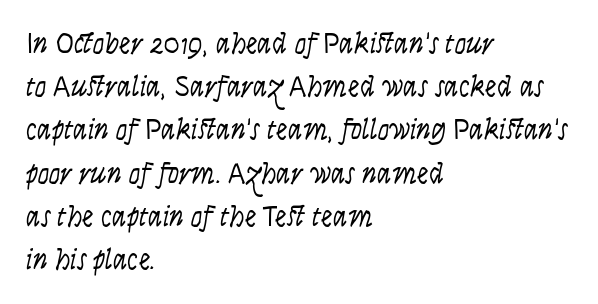
Q: Is the text bold? A: No.
Q: Is the text italic (slanted)? A: Yes.
Q: Is the typeface a serif or a sans-serif typeface? A: Sans-serif.
Q: Is the text underlined? A: No.
Q: How is the paragraph aligned? A: Left-aligned.
Q: Is the spacing between letters normal or unusually wide? A: Normal.
Q: Is the spacing between lines tight, normal or loose? A: Normal.
Q: Width (condensed, normal, or wide)? A: Condensed.
Q: Stroke contrast? A: Low.
Q: x-height? A: Large.
Q: Monospaced? A: No.
